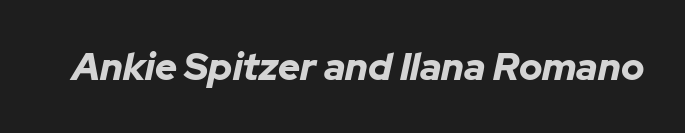
Q: Is the text bold? A: Yes.
Q: Is the text italic (slanted)? A: Yes, it leans right by about 12 degrees.
Q: Is the text underlined? A: No.
Q: Is the spacing between letters normal or unusually wide? A: Normal.
Q: Width (condensed, normal, or wide)? A: Normal.
Q: Stroke contrast? A: Low.
Q: x-height? A: Medium.
Q: Monospaced? A: No.
